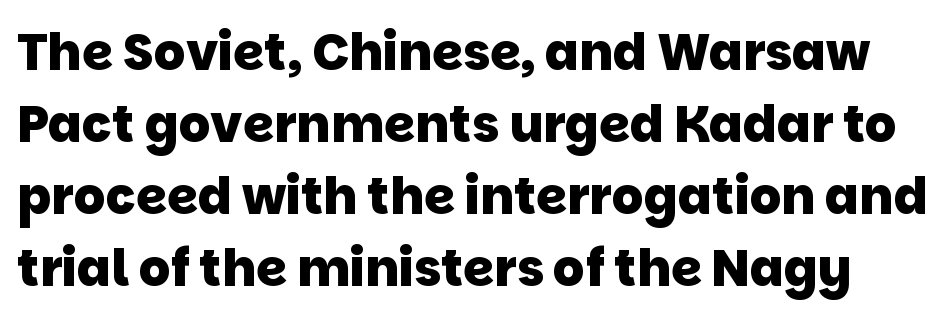
The image shows 50 px heavy sans-serif type; set normal line spacing (1.44x), normal letter spacing, not underlined; low stroke contrast and a large x-height.
